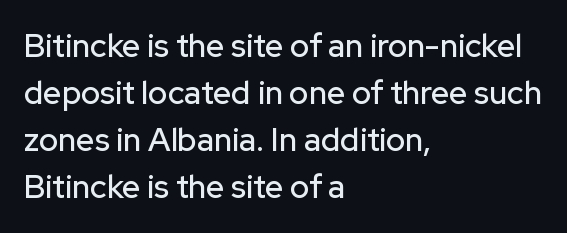
Each word holds together tightly as a unit, with standard inter-letter gaps. Nope, not italic — everything's standing straight. Lines of text with bare space underneath. A typesetter would call this leading conventional body-copy spacing. Stroke terminals: plain, sans-serif. Where is the straight margin? On the left.
